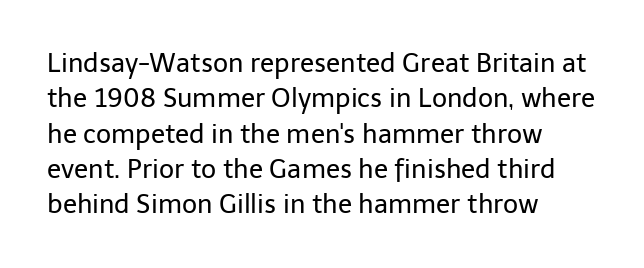
Vertically, the passage feels balanced, rows spaced as you'd expect. No italicization has been applied; the sample stays upright. A bare baseline throughout the passage. Think standard paragraph weight, or any step lighter than that.
